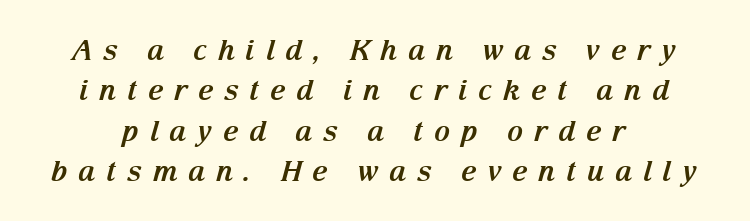
The image shows 28 px bold serif type, italic (leaning right); set normal line spacing (1.44x), unusually wide letter spacing (+0.37 em), not underlined; medium stroke contrast and a medium x-height.
